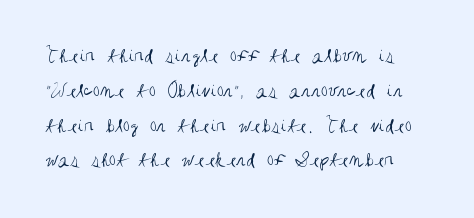
Summary of vertical rhythm: regular, with standard interline spacing. Nobody touched the tracking dial on this one. Each row of text sits above clean, open space. A quiet, ordinary-to-light weight characterises the typeface.
